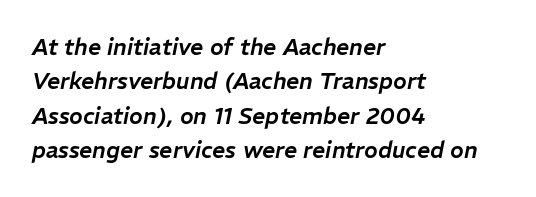
Q: Is the text italic (slanted)? A: Yes, it leans right by about 11 degrees.
Q: Is the text underlined? A: No.
Q: How is the paragraph aligned? A: Left-aligned.
Q: Is the spacing between letters normal or unusually wide? A: Normal.
Q: Is the spacing between lines tight, normal or loose? A: Normal.
